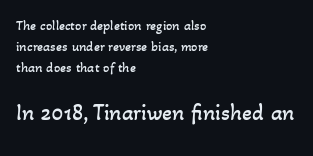
{"bold": "no", "underline": "no", "align": "left", "line_spacing": "normal", "line_spacing_ratio": 1.49, "letter_spacing": "normal", "letter_spacing_em": 0.0, "larger_block": "second", "size_ratio": 1.64, "glyph_px": 23}
